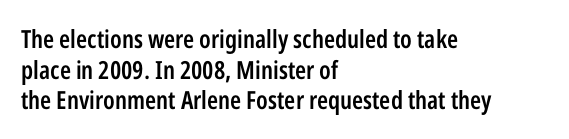
{"italic": "no", "bold": "semi", "underline": "no", "align": "left", "line_spacing_ratio": 1.23, "letter_spacing": "normal", "letter_spacing_em": 0.0, "glyph_px": 25}
